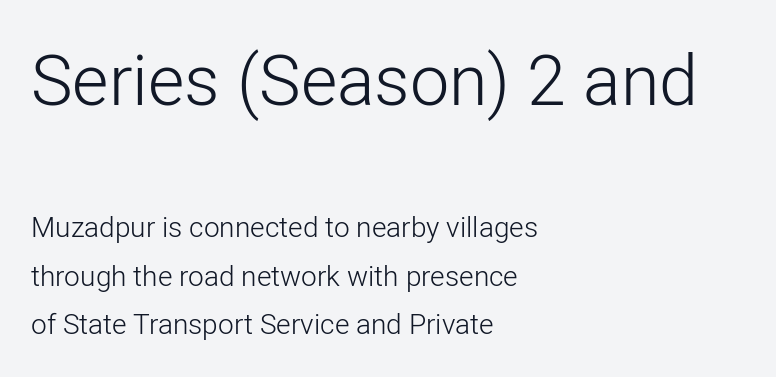
Whoever set this made the first block the dominant, larger element. Tracking value appears to be zero — textbook default spacing. Unlike italic type, these characters show no tilt at all. This rendering employs a face without finishing strokes, i.e., a sans-serif. Notice how the passage keeps a crisp vertical edge on the left only. Rule under the text: the space is simply empty.
